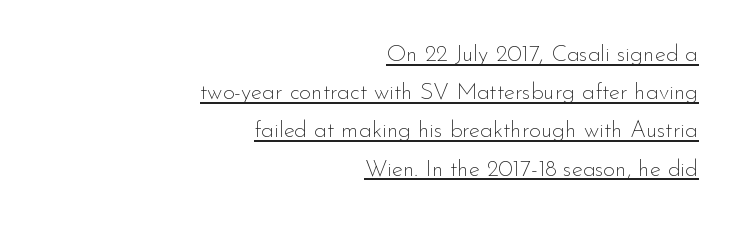
Compared with undecorated copy, this sample adds a rule below the words. Is there much room between lines? A standard amount, neither cramped nor airy. Short and long lines alike share a common ending point at right. This sample uses an upright cut, with every glyph sitting square on the baseline. Characters follow at the spacing the type designer built in. The typesetting does not lean heavy: it is not bold.
